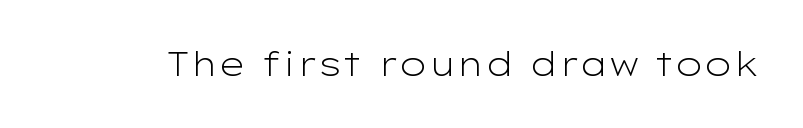
You can tell it's not italic because the verticals are truly vertical. You could not count columns in this text — the font is proportionally spaced. The strokes carry an ordinary text weight at most. Look at the tracking — it's just the regular setting, nothing added.
